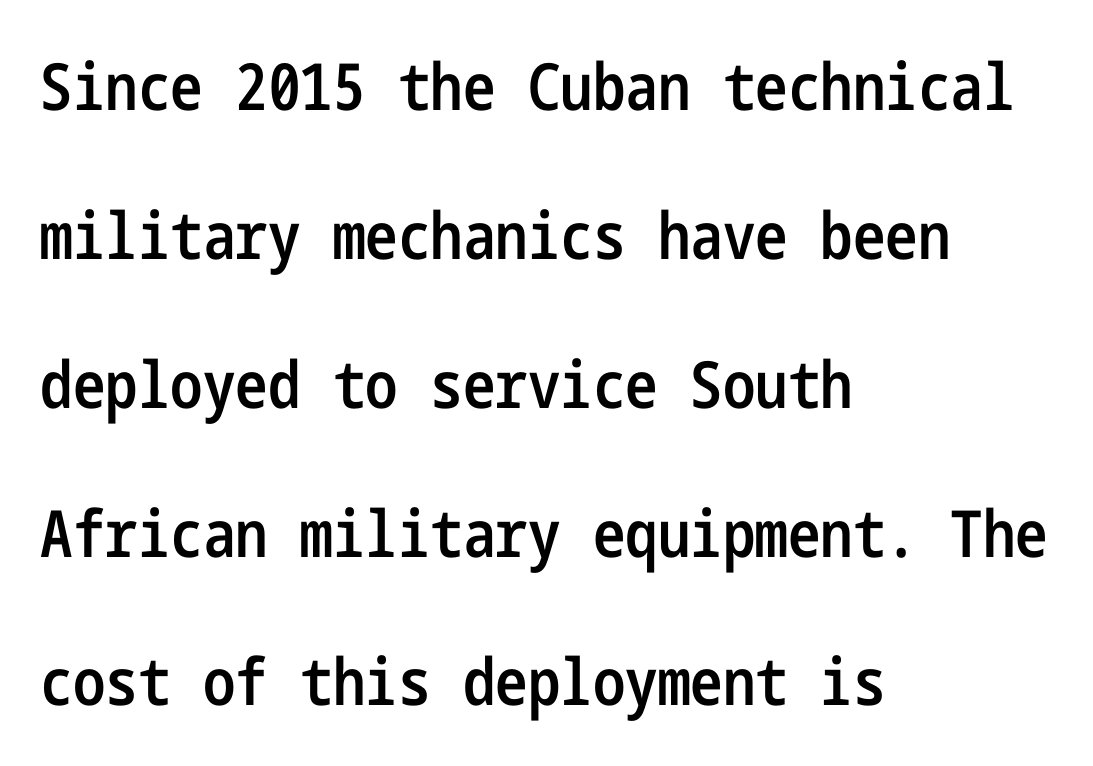
Italic: no, the glyphs are upright roman. Teacher's note: observe the even left margin — that is flush-left alignment. What stands out about the letter spacing? Nothing — it is the standard amount. Lines of text with bare space underneath.
